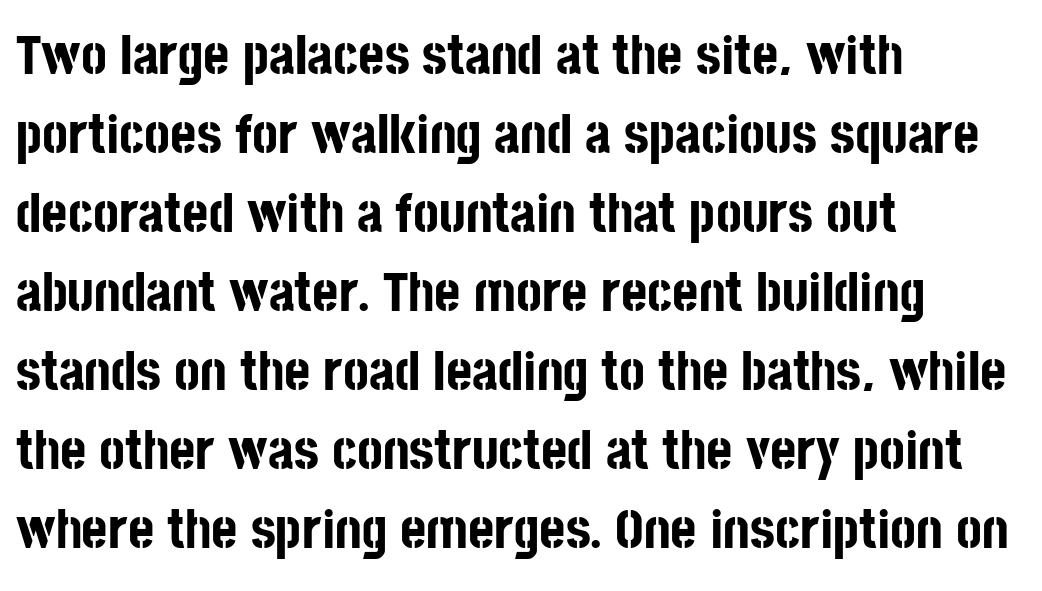
Q: Is the text bold? A: Yes.
Q: Is the text italic (slanted)? A: No, it is upright.
Q: Is the typeface a serif or a sans-serif typeface? A: Sans-serif.
Q: Is the text underlined? A: No.
Q: How is the paragraph aligned? A: Left-aligned.
Q: Is the spacing between letters normal or unusually wide? A: Normal.
Q: Is the spacing between lines tight, normal or loose? A: Normal.
Q: Width (condensed, normal, or wide)? A: Condensed.
Q: Stroke contrast? A: Low.
Q: x-height? A: Large.
Q: Monospaced? A: No.
